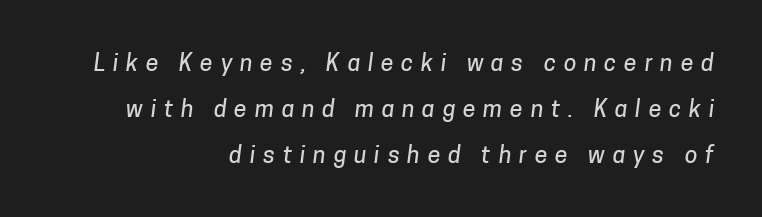
{"underline": "no", "align": "right", "line_spacing": "loose", "line_spacing_ratio": 1.99, "letter_spacing": "wide", "letter_spacing_em": 0.34, "glyph_px": 23}
